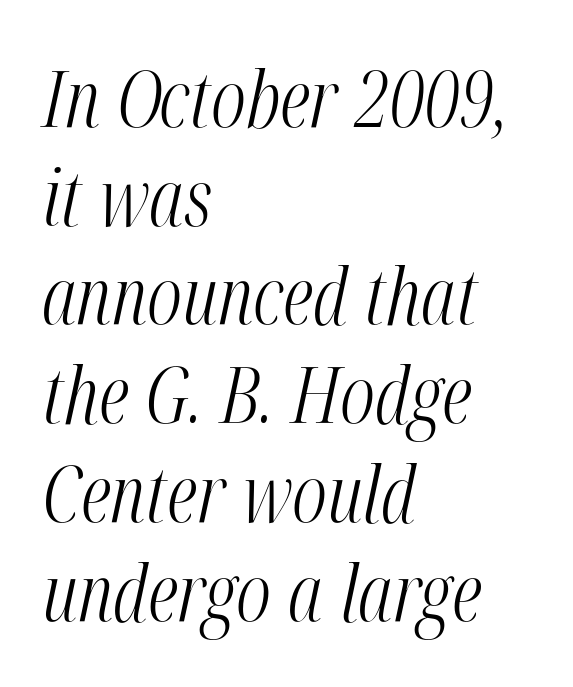
Q: Is the text bold? A: No.
Q: Is the text italic (slanted)? A: Yes, it leans right by about 12 degrees.
Q: Is the text underlined? A: No.
Q: How is the paragraph aligned? A: Left-aligned.
Q: Is the spacing between letters normal or unusually wide? A: Normal.
Q: Is the spacing between lines tight, normal or loose? A: Normal.
Q: Width (condensed, normal, or wide)? A: Condensed.
Q: Stroke contrast? A: Medium.
Q: x-height? A: Medium.
Q: Monospaced? A: No.
